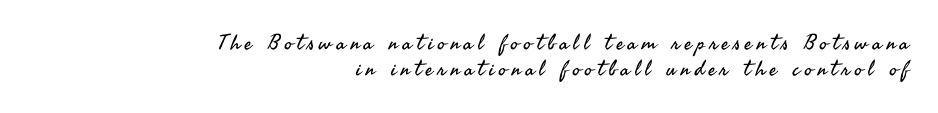
The image shows 21 px text type; set right-aligned, line spacing 1.23x, unusually wide letter spacing (+0.23 em), not underlined.
